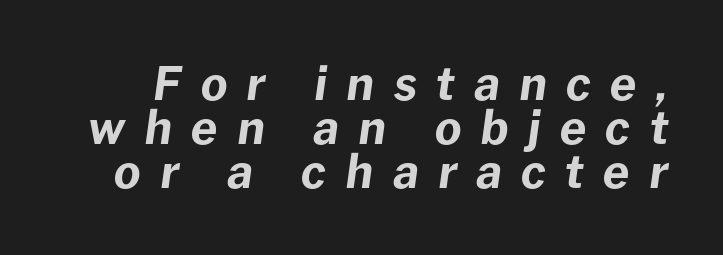
{"italic": "yes", "lean": "right", "slant_degrees": 8, "bold": "yes", "weight": "bold", "width": "normal", "stroke_contrast": "low", "x_height": "medium", "monospaced": "no", "underline": "no", "line_spacing": "tight", "line_spacing_ratio": 0.96, "letter_spacing": "wide", "letter_spacing_em": 0.42, "glyph_px": 46}
